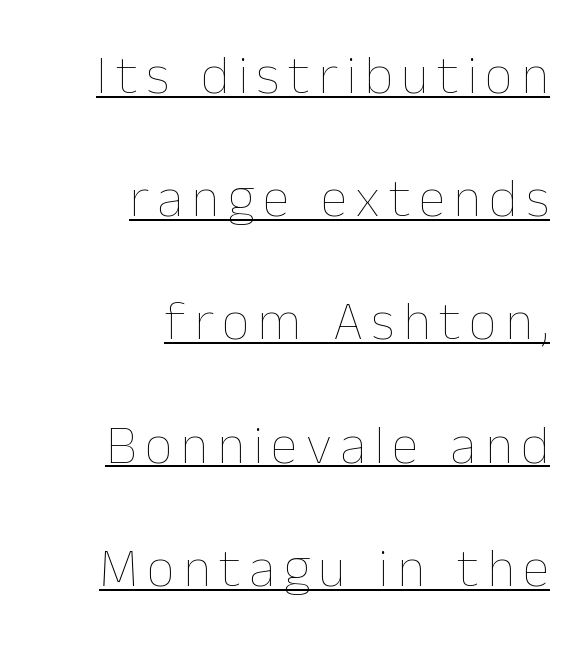
{"italic": "no", "bold": "no", "weight": "thin", "width": "normal", "stroke_contrast": "low", "x_height": "medium", "monospaced": "no", "underline": "yes", "align": "right", "line_spacing": "loose", "line_spacing_ratio": 2.24, "glyph_px": 55}
